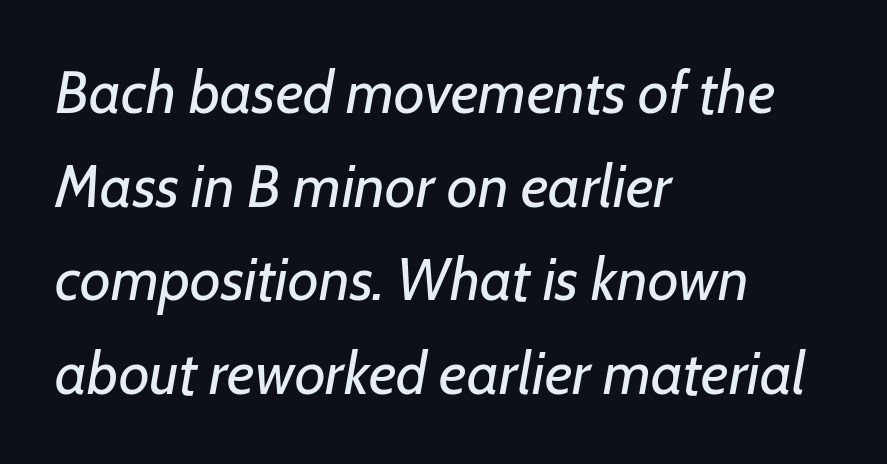
The image shows 60 px regular-weight type, italic (leaning right); set left-aligned, normal line spacing (1.56x), normal letter spacing, not underlined; low stroke contrast and a medium x-height.
